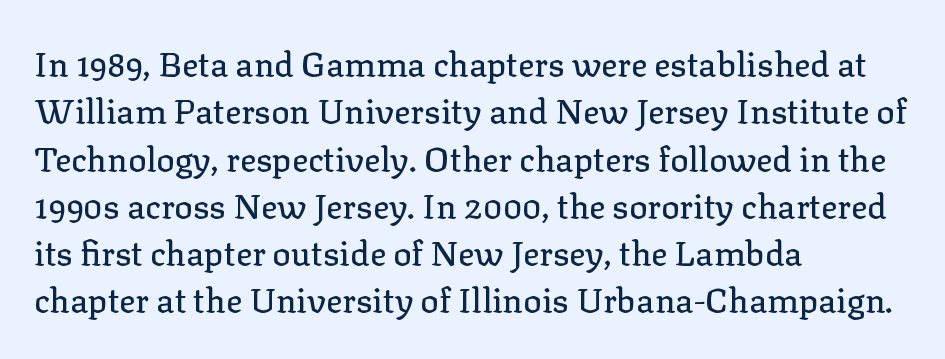
The image shows 34 px serif type, upright; set left-aligned, normal line spacing (1.39x), normal letter spacing, not underlined; low stroke contrast and a medium x-height.
